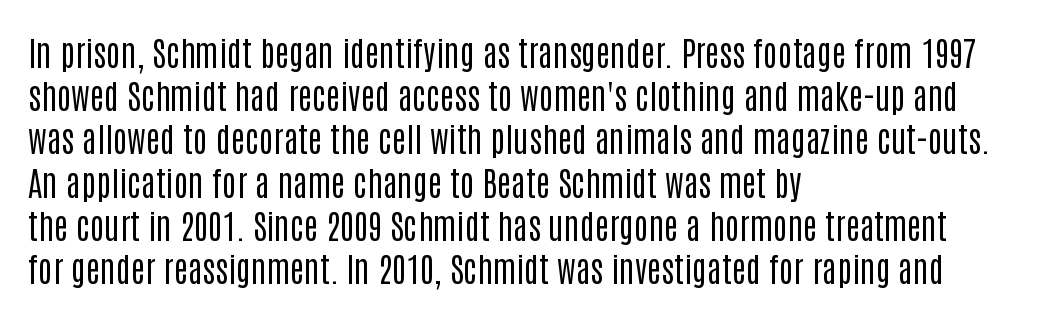
Q: Is the text bold? A: No.
Q: Is the text italic (slanted)? A: No, it is upright.
Q: Is the typeface a serif or a sans-serif typeface? A: Sans-serif.
Q: Is the text underlined? A: No.
Q: How is the paragraph aligned? A: Left-aligned.
Q: Is the spacing between letters normal or unusually wide? A: Normal.
Q: Is the spacing between lines tight, normal or loose? A: Normal.
Q: Width (condensed, normal, or wide)? A: Condensed.
Q: Stroke contrast? A: Low.
Q: x-height? A: Large.
Q: Monospaced? A: No.
